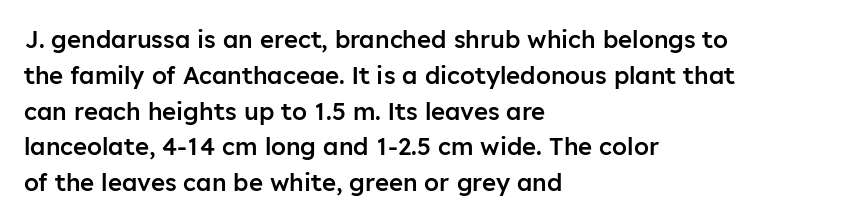
{"italic": "no", "bold": "semi", "underline": "no", "align": "left", "line_spacing": "normal", "line_spacing_ratio": 1.49, "letter_spacing": "normal", "letter_spacing_em": 0.0, "glyph_px": 24}
